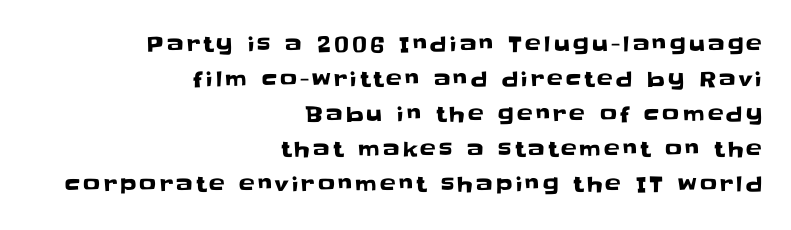
The image shows 21 px text type, upright; set right-aligned, normal line spacing (1.67x), not underlined.
